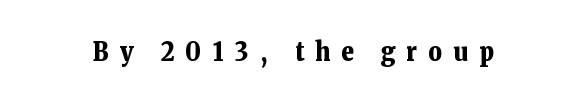
The image shows 26 px bold type, upright; set unusually wide letter spacing (+0.43 em), not underlined.
